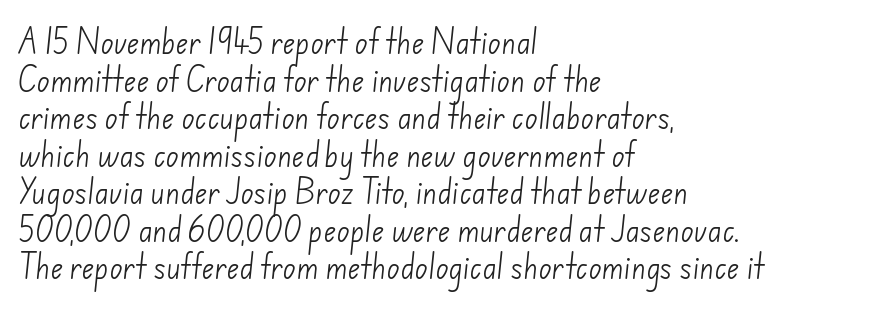
Q: Is the text bold? A: No.
Q: Is the text underlined? A: No.
Q: How is the paragraph aligned? A: Left-aligned.
Q: Is the spacing between letters normal or unusually wide? A: Normal.
Q: Is the spacing between lines tight, normal or loose? A: Normal.
